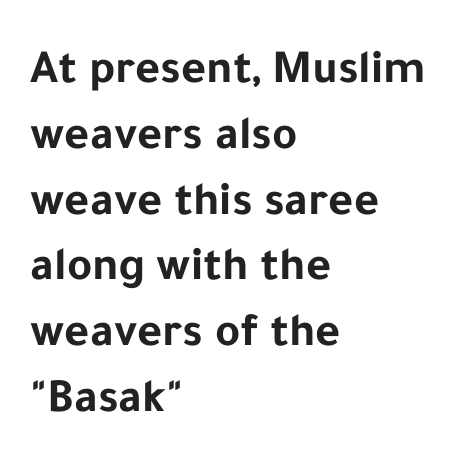
{"serif": "no", "italic": "no", "bold": "yes", "weight": "bold", "width": "normal", "stroke_contrast": "low", "x_height": "medium", "monospaced": "no", "underline": "no", "align": "left", "line_spacing": "normal", "line_spacing_ratio": 1.37, "letter_spacing": "normal", "letter_spacing_em": 0.0, "glyph_px": 48}
